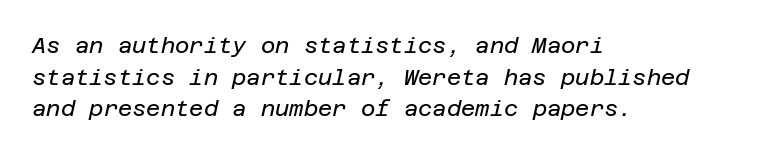
{"italic": "yes", "lean": "right", "slant_degrees": 12, "bold": "no", "underline": "no", "align": "left", "line_spacing": "normal", "line_spacing_ratio": 1.44, "letter_spacing": "normal", "letter_spacing_em": 0.0, "glyph_px": 22}
